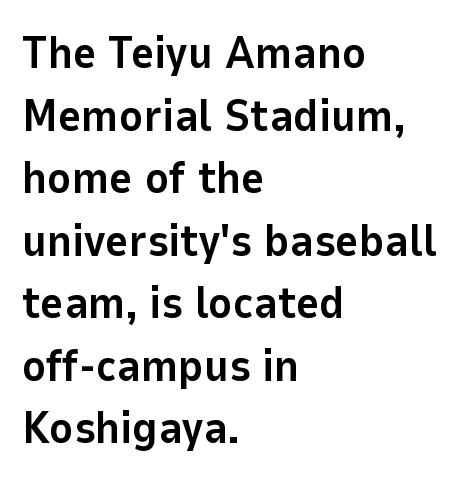
The image shows 45 px bold sans-serif type, upright; set left-aligned, normal line spacing (1.39x), normal letter spacing, not underlined; low stroke contrast and a medium x-height.
